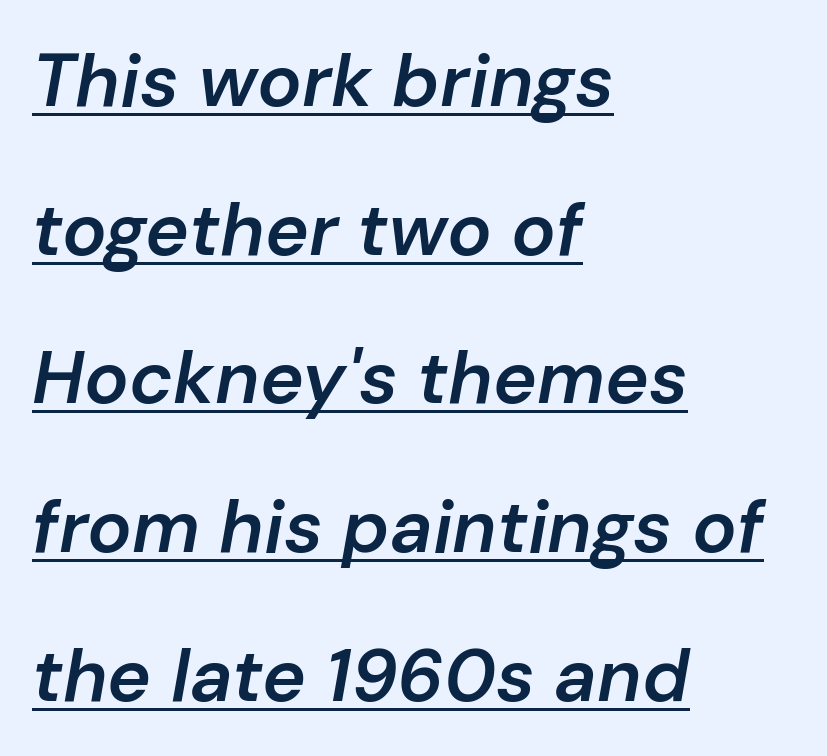
The image shows 74 px semibold type, italic (leaning right); set left-aligned, loose line spacing (2.01x), normal letter spacing, underlined; low stroke contrast and a medium x-height.
